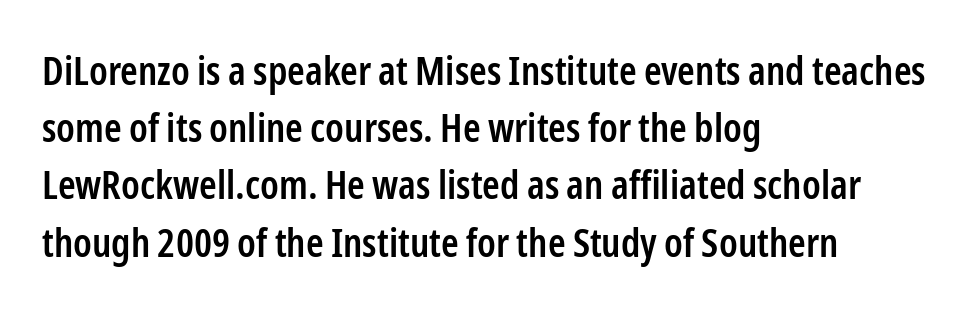
{"serif": "no", "italic": "no", "bold": "semi", "weight": "semibold", "width": "condensed", "stroke_contrast": "low", "x_height": "medium", "monospaced": "no", "underline": "no", "align": "left", "line_spacing": "normal", "line_spacing_ratio": 1.43, "letter_spacing": "normal", "letter_spacing_em": 0.0, "glyph_px": 40}
